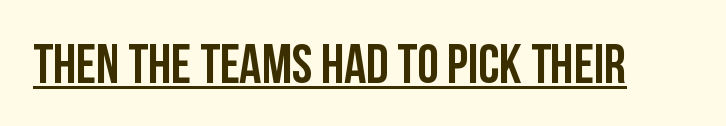
Varying glyph widths throughout — classic text-font behaviour. The gaps between neighbouring characters are ordinary and unremarkable. Strokes here are thick enough to call this a true bold. Upright lettering throughout.
